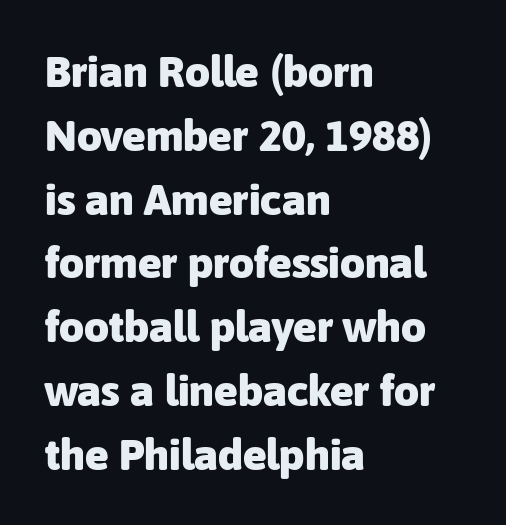
The image shows 44 px heavy sans-serif type, upright; set left-aligned, normal line spacing (1.45x), normal letter spacing, not underlined; low stroke contrast and a medium x-height.
